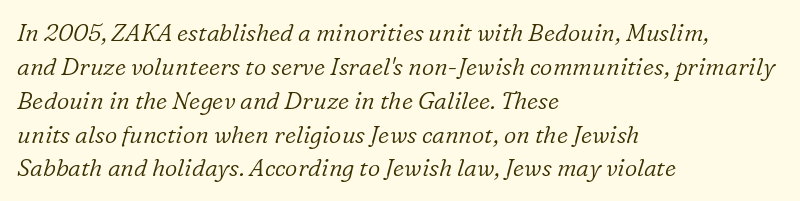
Q: Is the text bold? A: No.
Q: Is the text italic (slanted)? A: Yes, it leans right by about 16 degrees.
Q: Is the text underlined? A: No.
Q: How is the paragraph aligned? A: Left-aligned.
Q: Is the spacing between letters normal or unusually wide? A: Normal.
Q: Is the spacing between lines tight, normal or loose? A: Normal.
